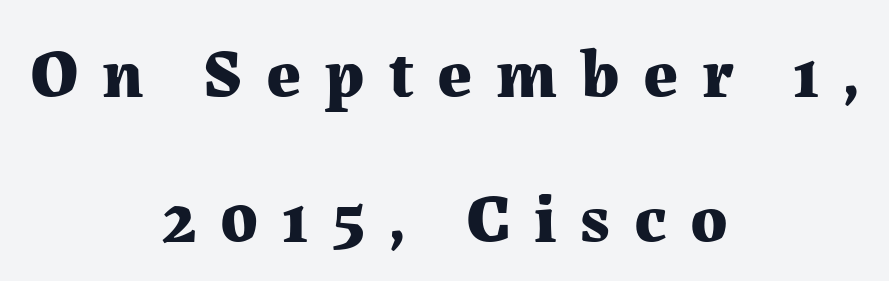
Q: Is the text bold? A: Yes.
Q: Is the text italic (slanted)? A: No, it is upright.
Q: Is the typeface a serif or a sans-serif typeface? A: Serif.
Q: Is the text underlined? A: No.
Q: How is the paragraph aligned? A: Centered.
Q: Is the spacing between letters normal or unusually wide? A: Unusually wide.
Q: Is the spacing between lines tight, normal or loose? A: Loose.
Q: Width (condensed, normal, or wide)? A: Normal.
Q: Stroke contrast? A: Medium.
Q: x-height? A: Medium.
Q: Monospaced? A: No.
